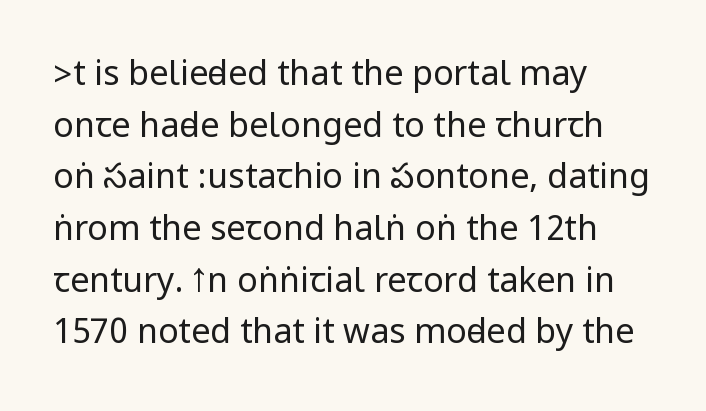
{"serif": "no", "italic": "no", "bold": "no", "weight": "regular", "width": "condensed", "stroke_contrast": "low", "underline": "no", "align": "left", "line_spacing": "normal", "line_spacing_ratio": 1.52, "letter_spacing": "normal", "letter_spacing_em": 0.0, "glyph_px": 34}
